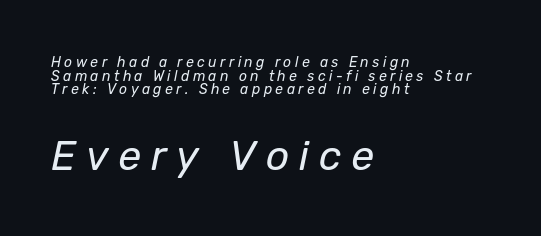
{"italic": "yes", "lean": "right", "slant_degrees": 12, "bold": "no", "weight": "regular", "width": "normal", "stroke_contrast": "low", "x_height": "medium", "monospaced": "no", "underline": "no", "align": "left", "line_spacing": "tight", "line_spacing_ratio": 0.98, "letter_spacing": "wide", "letter_spacing_em": 0.24, "larger_block": "second", "size_ratio": 2.93, "glyph_px": 41}
